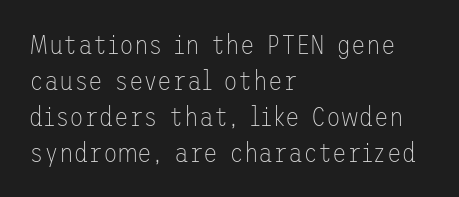
{"italic": "no", "bold": "no", "underline": "no", "align": "left", "line_spacing": "normal", "line_spacing_ratio": 1.33, "letter_spacing": "normal", "letter_spacing_em": 0.0, "glyph_px": 27}
